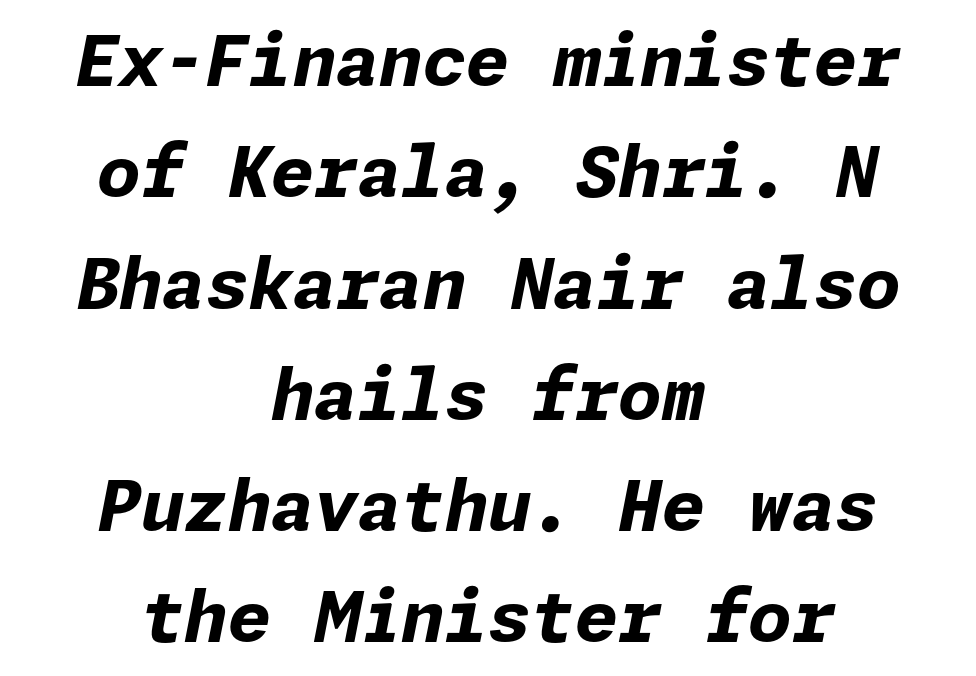
{"italic": "yes", "lean": "right", "slant_degrees": 11, "bold": "yes", "weight": "bold", "width": "normal", "stroke_contrast": "low", "x_height": "medium", "underline": "no", "align": "center", "line_spacing": "normal", "line_spacing_ratio": 1.59, "letter_spacing": "normal", "letter_spacing_em": 0.0, "glyph_px": 70}
